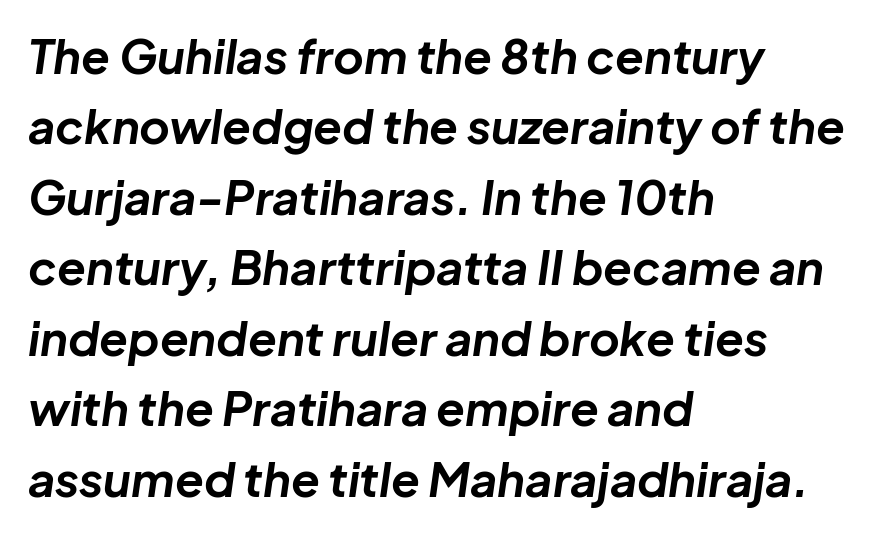
The image shows 47 px bold type, italic (leaning right); set left-aligned, normal line spacing (1.5x), normal letter spacing, not underlined; low stroke contrast and a medium x-height.
